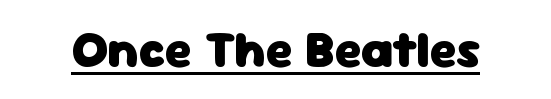
The image shows 51 px heavy sans-serif type, upright; set normal letter spacing, underlined; low stroke contrast and a medium x-height.
